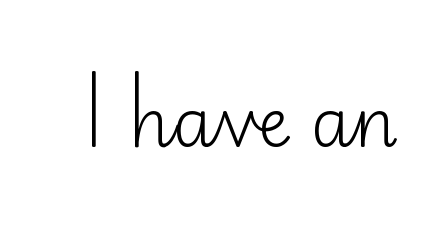
The image shows 67 px light sans-serif type, upright; set normal letter spacing, not underlined; low stroke contrast and a small x-height.
